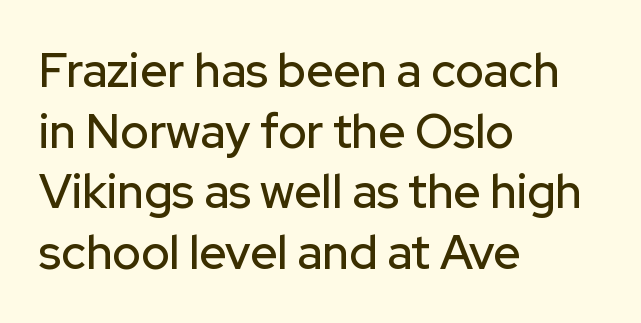
Q: Is the text italic (slanted)? A: No, it is upright.
Q: Is the typeface a serif or a sans-serif typeface? A: Sans-serif.
Q: Is the text underlined? A: No.
Q: How is the paragraph aligned? A: Left-aligned.
Q: Is the spacing between letters normal or unusually wide? A: Normal.
Q: Is the spacing between lines tight, normal or loose? A: Normal.
Q: Width (condensed, normal, or wide)? A: Normal.
Q: Stroke contrast? A: Low.
Q: x-height? A: Medium.
Q: Monospaced? A: No.
